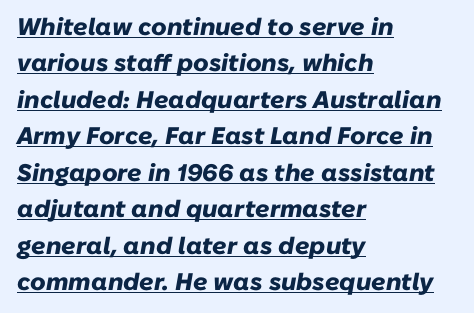
Q: Is the text bold? A: Yes.
Q: Is the text italic (slanted)? A: Yes, it leans right by about 10 degrees.
Q: Is the text underlined? A: Yes.
Q: How is the paragraph aligned? A: Left-aligned.
Q: Is the spacing between letters normal or unusually wide? A: Normal.
Q: Is the spacing between lines tight, normal or loose? A: Normal.
